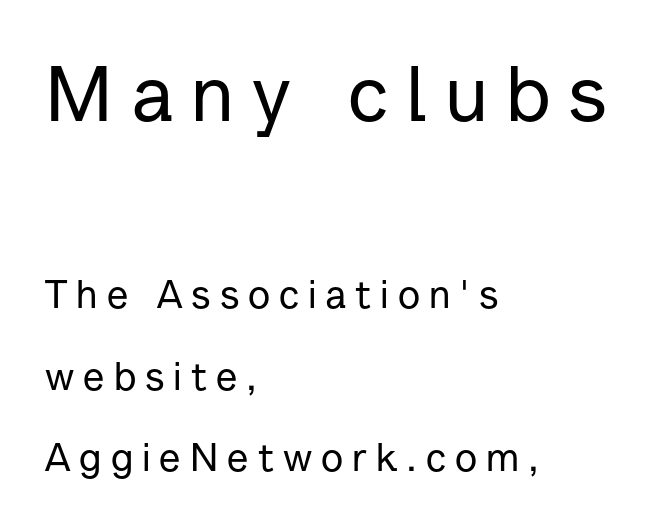
{"serif": "no", "italic": "no", "width": "normal", "stroke_contrast": "low", "x_height": "medium", "monospaced": "no", "underline": "no", "align": "left", "line_spacing": "loose", "line_spacing_ratio": 2.09, "letter_spacing": "wide", "letter_spacing_em": 0.23, "larger_block": "first", "size_ratio": 2.0, "glyph_px": 78}
